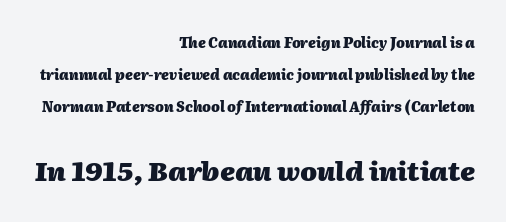
Plenty of ink on the page — the face is bold. The font's italic variant was chosen for this text. Words appear dense and cohesive because spacing is normal. The letters in the lower block stand taller than those in the block above. The specimen omits any rule beneath the text block's lines. Typeset ragged left — the right edge is the straight one.
